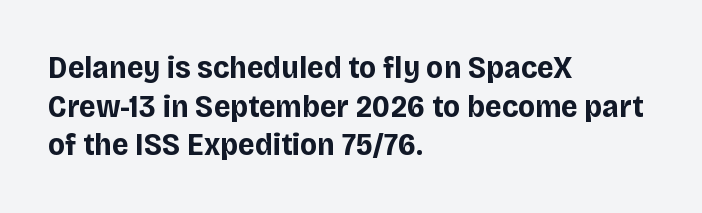
Summary of weight: heavy, a full bold. The passage shown is typed in a proportional face where columns would drift. The type sits square on the baseline with zero lean. Rule under the text: the space is simply empty. There is no visible air inserted between adjacent glyphs.
